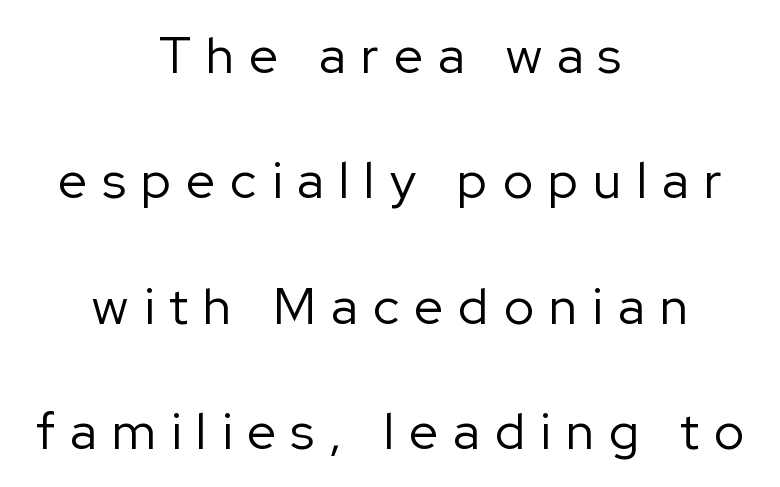
{"serif": "no", "italic": "no", "bold": "no", "weight": "regular", "width": "normal", "stroke_contrast": "low", "x_height": "medium", "monospaced": "no", "underline": "no", "align": "center", "line_spacing": "loose", "line_spacing_ratio": 2.46, "letter_spacing": "wide", "letter_spacing_em": 0.3, "glyph_px": 51}
